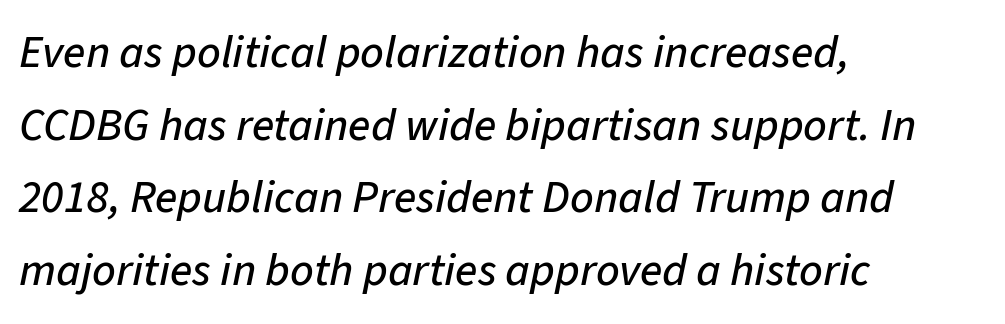
Q: Is the text italic (slanted)? A: Yes, it leans right by about 11 degrees.
Q: Is the text underlined? A: No.
Q: How is the paragraph aligned? A: Left-aligned.
Q: Is the spacing between letters normal or unusually wide? A: Normal.
Q: Is the spacing between lines tight, normal or loose? A: Normal.
Q: Width (condensed, normal, or wide)? A: Normal.
Q: Stroke contrast? A: Low.
Q: x-height? A: Medium.
Q: Monospaced? A: No.
